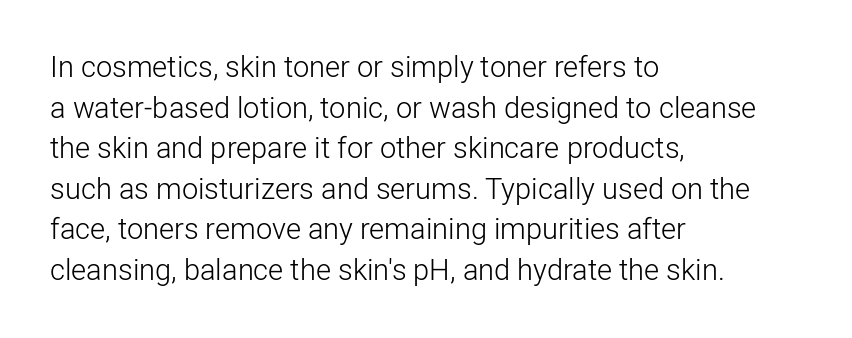
Left-aligned paragraph, ragged on the right. In terms of letterform style, serifs are entirely absent. The font is comparable to plain body text, perhaps lighter. Do the letters lean? They stand straight. Here the designer chose a conventional face with non-uniform glyph widths. A clean baseline with only descenders dipping below it.
